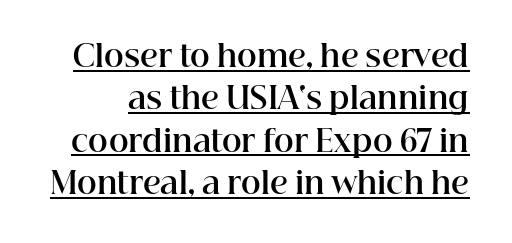
Q: Is the text bold? A: Yes.
Q: Is the text italic (slanted)? A: No, it is upright.
Q: Is the typeface a serif or a sans-serif typeface? A: Serif.
Q: Is the text underlined? A: Yes.
Q: Is the spacing between letters normal or unusually wide? A: Normal.
Q: Is the spacing between lines tight, normal or loose? A: Normal.
Q: Width (condensed, normal, or wide)? A: Normal.
Q: Stroke contrast? A: High.
Q: x-height? A: Medium.
Q: Monospaced? A: No.
